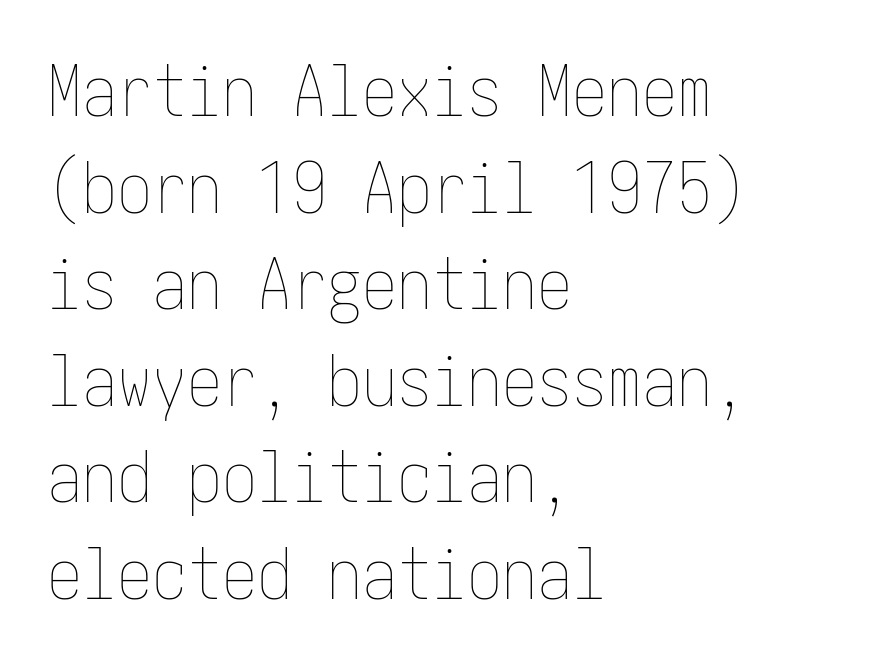
Nobody touched the tracking dial on this one. Nothing heavy about these letters — not bold at all. Evenly set lines give the paragraph a standard silhouette. Short and long lines alike share a common starting point at left. Honestly, there is no underline to notice here at all.
